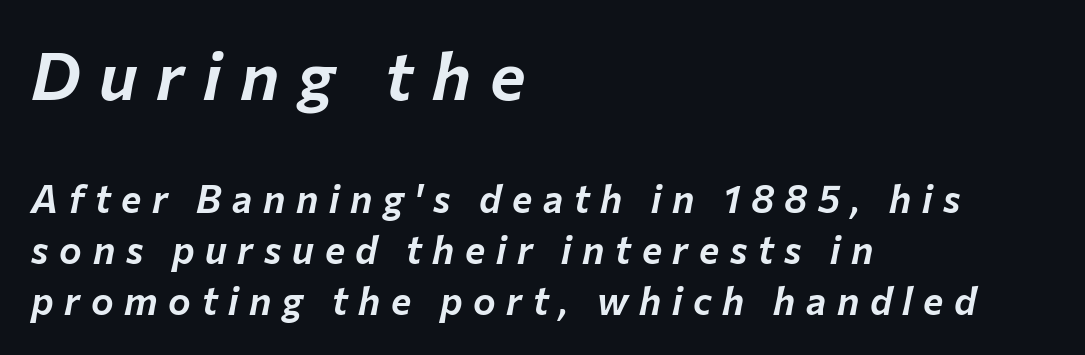
The typography opts for an oblique posture over an upright one. Looks like regular typesetting: each glyph gets only the width it needs. Descender tails drop into unmarked territory. These lines sit exactly where default settings would place them.
